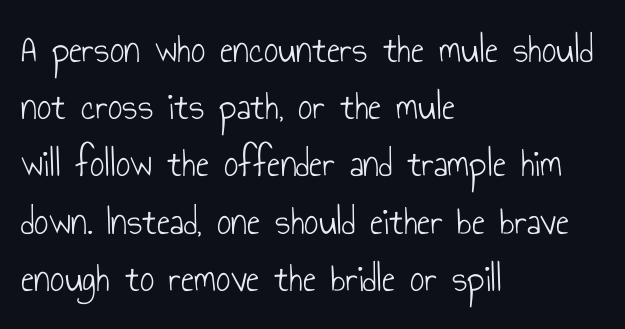
{"serif": "no", "italic": "no", "bold": "no", "weight": "light", "width": "condensed", "stroke_contrast": "low", "x_height": "small", "monospaced": "no", "underline": "no", "align": "left", "line_spacing": "normal", "line_spacing_ratio": 1.43, "letter_spacing": "normal", "letter_spacing_em": 0.0, "glyph_px": 40}
